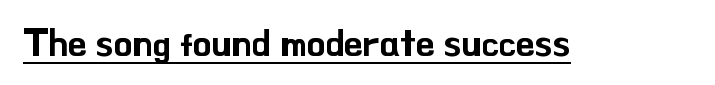
The image shows 38 px sans-serif type, upright; set normal letter spacing, underlined; low stroke contrast and a small x-height.
